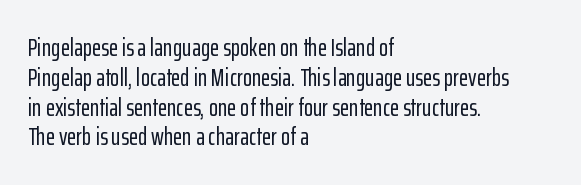
Q: Is the text italic (slanted)? A: No, it is upright.
Q: Is the text underlined? A: No.
Q: How is the paragraph aligned? A: Left-aligned.
Q: Is the spacing between letters normal or unusually wide? A: Normal.
